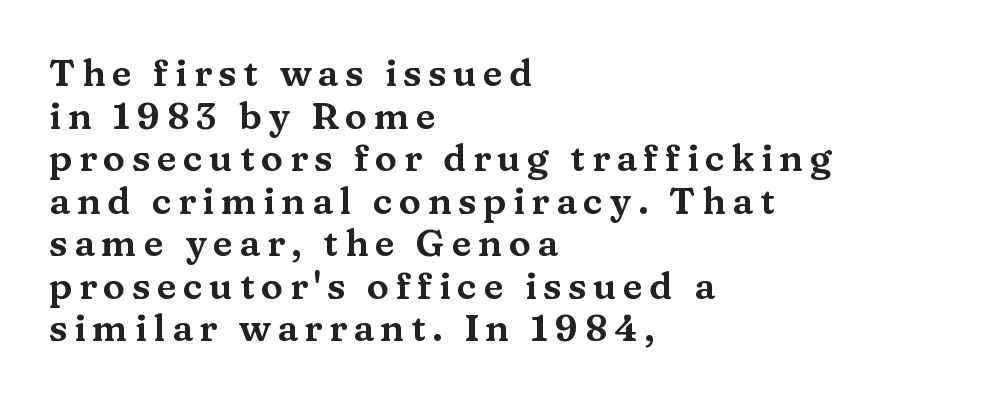
The image shows 37 px wide serif type, upright; set left-aligned, tight line spacing (1.15x), not underlined; medium stroke contrast and a medium x-height.
